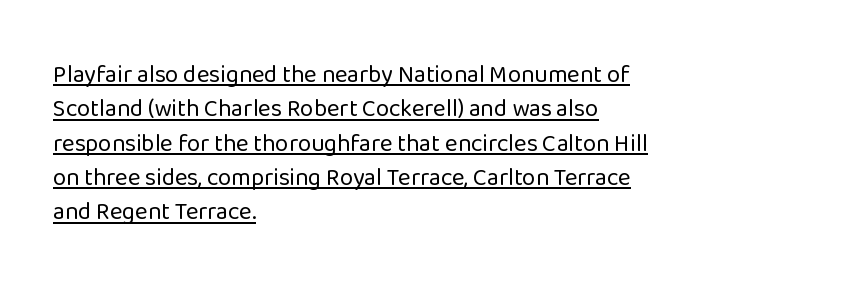
The image shows 24 px text type, upright; set left-aligned, normal line spacing (1.43x), normal letter spacing, underlined.
